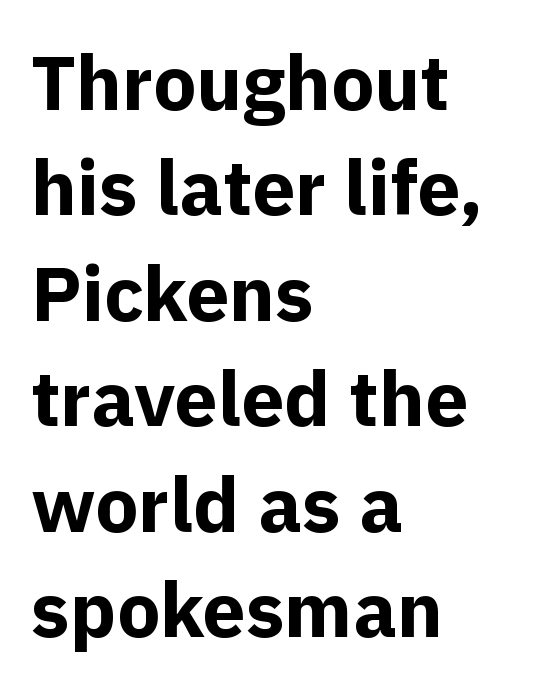
Upright lettering throughout. This is sans-serif lettering, the kind often seen on screens and signage. What stands out about the letter spacing? Nothing — it is the standard amount. If you drew a ruler down the left edge, every line would touch it.
